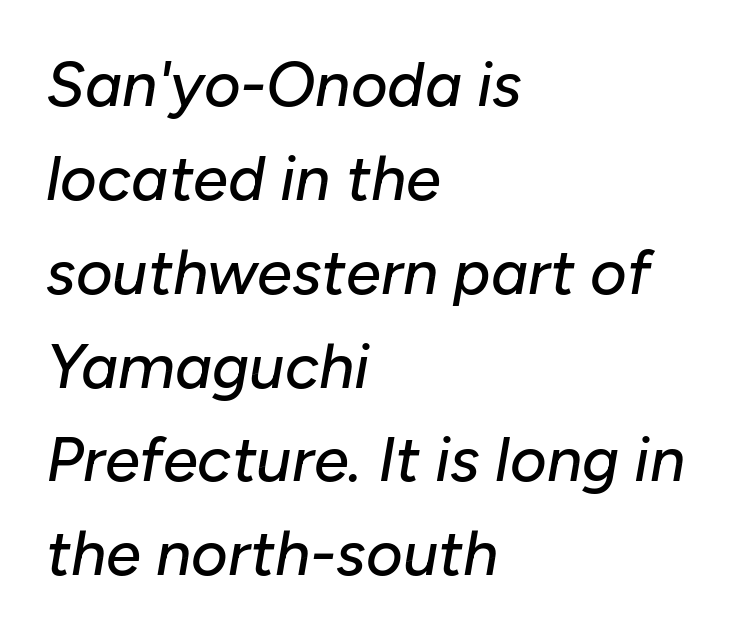
{"italic": "yes", "lean": "right", "slant_degrees": 10, "width": "normal", "stroke_contrast": "low", "x_height": "medium", "monospaced": "no", "underline": "no", "align": "left", "line_spacing": "normal", "line_spacing_ratio": 1.49, "letter_spacing": "normal", "letter_spacing_em": 0.0, "glyph_px": 63}
